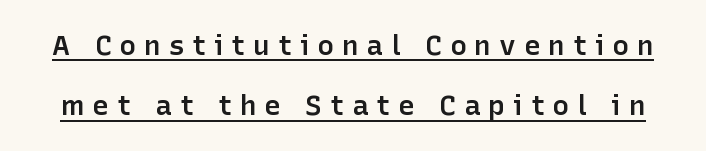
{"serif": "no", "italic": "no", "bold": "semi", "weight": "semibold", "width": "normal", "stroke_contrast": "low", "x_height": "medium", "monospaced": "no", "underline": "yes", "line_spacing": "loose", "line_spacing_ratio": 2.16, "letter_spacing": "wide", "letter_spacing_em": 0.28, "glyph_px": 28}
